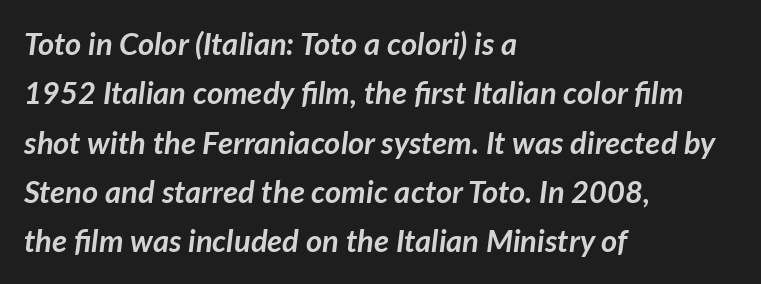
The image shows 31 px semibold type, italic (leaning right); set left-aligned, normal line spacing (1.59x), normal letter spacing, not underlined; low stroke contrast and a medium x-height.
